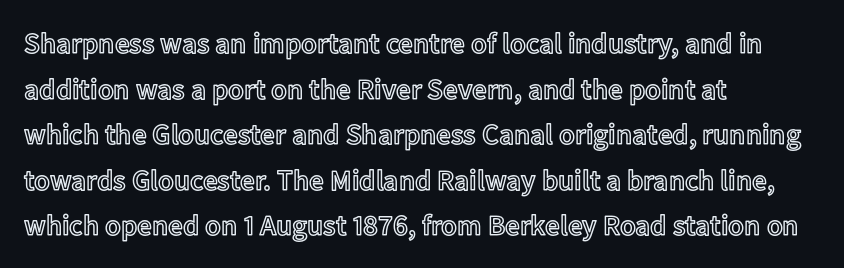
Q: Is the text italic (slanted)? A: No, it is upright.
Q: Is the text underlined? A: No.
Q: How is the paragraph aligned? A: Left-aligned.
Q: Is the spacing between letters normal or unusually wide? A: Normal.
Q: Is the spacing between lines tight, normal or loose? A: Normal.
Q: Width (condensed, normal, or wide)? A: Normal.
Q: x-height? A: Medium.
Q: Monospaced? A: No.
